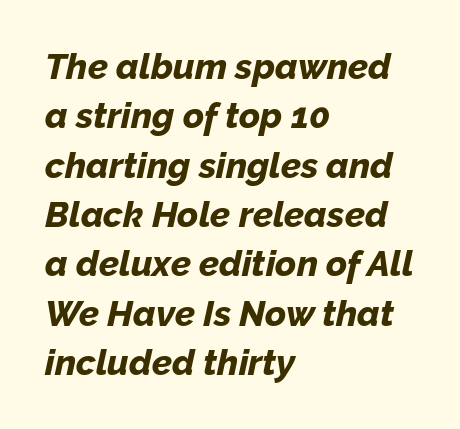
The line texture is even and compact thanks to regular tracking. Here the designer chose a conventional face with non-uniform glyph widths. Normally led — the rows are evenly, conventionally spaced. An italicized treatment has been applied to the whole sample.
